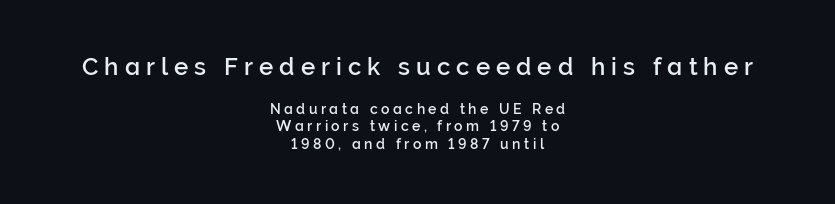
The image shows 24 px text type, upright; set centered, line spacing 1.24x, unusually wide letter spacing (+0.25 em), not underlined; the first (top) block is 1.71x larger.
